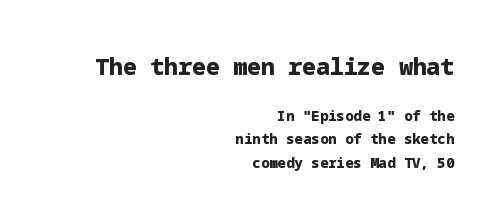
Any mark beneath the type? The region is blank. The lines in this sample share a right terminus and differ only in where they begin. Between these two stacked blocks, the higher one wins on size. Rows of type keep a routine distance in the vertical direction.
